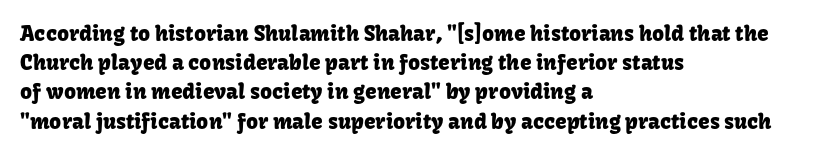
Each word holds together tightly as a unit, with standard inter-letter gaps. Left-aligned paragraph, ragged on the right. The vertical gap from one line to the next is medium. Nope, not italic — everything's standing straight. Check the space under the baseline: it is left empty.
